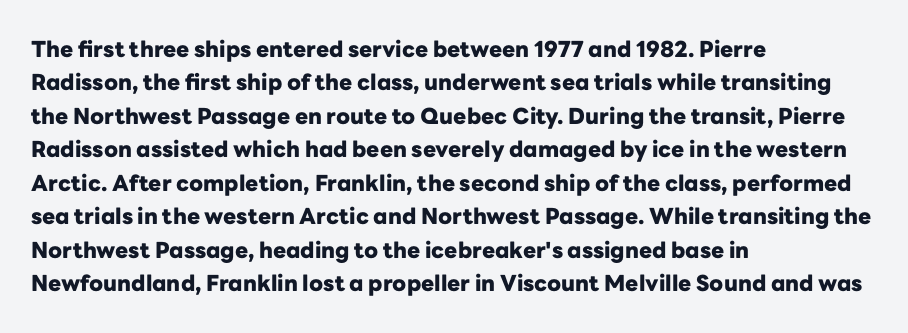
The strip under each line holds only bare page. Between one letter and the next there's only the usual sliver of space. Is there any slant? The stems are plumb. Plenty of ink on the page — the face is bold. Leading matches the norm, producing a regular column.
